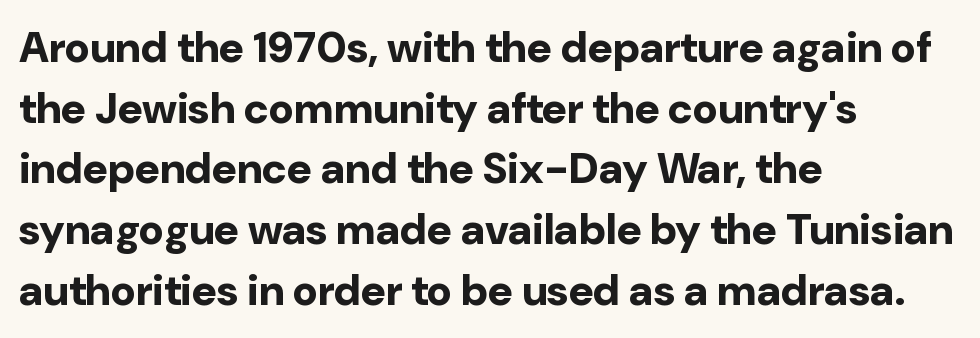
Q: Is the text bold? A: Yes.
Q: Is the text italic (slanted)? A: No, it is upright.
Q: Is the typeface a serif or a sans-serif typeface? A: Sans-serif.
Q: Is the text underlined? A: No.
Q: How is the paragraph aligned? A: Left-aligned.
Q: Is the spacing between letters normal or unusually wide? A: Normal.
Q: Is the spacing between lines tight, normal or loose? A: Normal.
Q: Width (condensed, normal, or wide)? A: Normal.
Q: Stroke contrast? A: Low.
Q: x-height? A: Medium.
Q: Monospaced? A: No.
